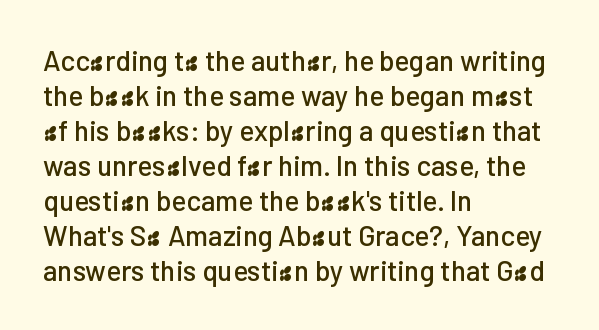
Note the varied advance widths — an 'i' is clearly narrower than an 'm'. Spacing between characters is what you'd get straight out of the box. Is this a sans? Yes — the strokes have no serifs. The line-height multiplier appears to be the usual default. You can tell it's not italic because the verticals are truly vertical.
